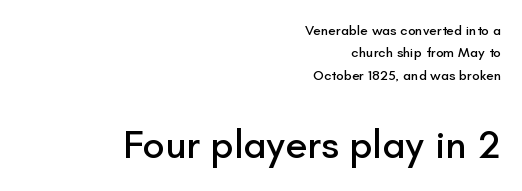
{"serif": "no", "italic": "no", "width": "normal", "stroke_contrast": "low", "x_height": "small", "monospaced": "no", "underline": "no", "align": "right", "line_spacing": "normal", "line_spacing_ratio": 1.6, "letter_spacing": "normal", "letter_spacing_em": 0.0, "larger_block": "second", "size_ratio": 2.86, "glyph_px": 40}
